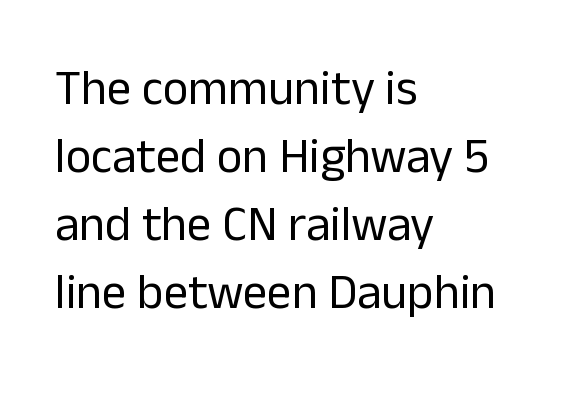
The image shows 49 px regular-weight sans-serif type, upright; set left-aligned, normal line spacing (1.39x), normal letter spacing, not underlined; low stroke contrast and a medium x-height.
